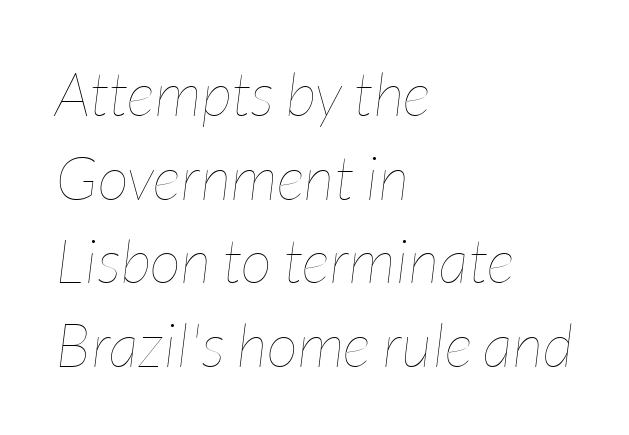
{"italic": "yes", "lean": "right", "slant_degrees": 7, "bold": "no", "weight": "thin", "width": "condensed", "stroke_contrast": "low", "x_height": "medium", "monospaced": "no", "underline": "no", "align": "left", "line_spacing": "normal", "line_spacing_ratio": 1.37, "letter_spacing": "normal", "letter_spacing_em": 0.0, "glyph_px": 61}
